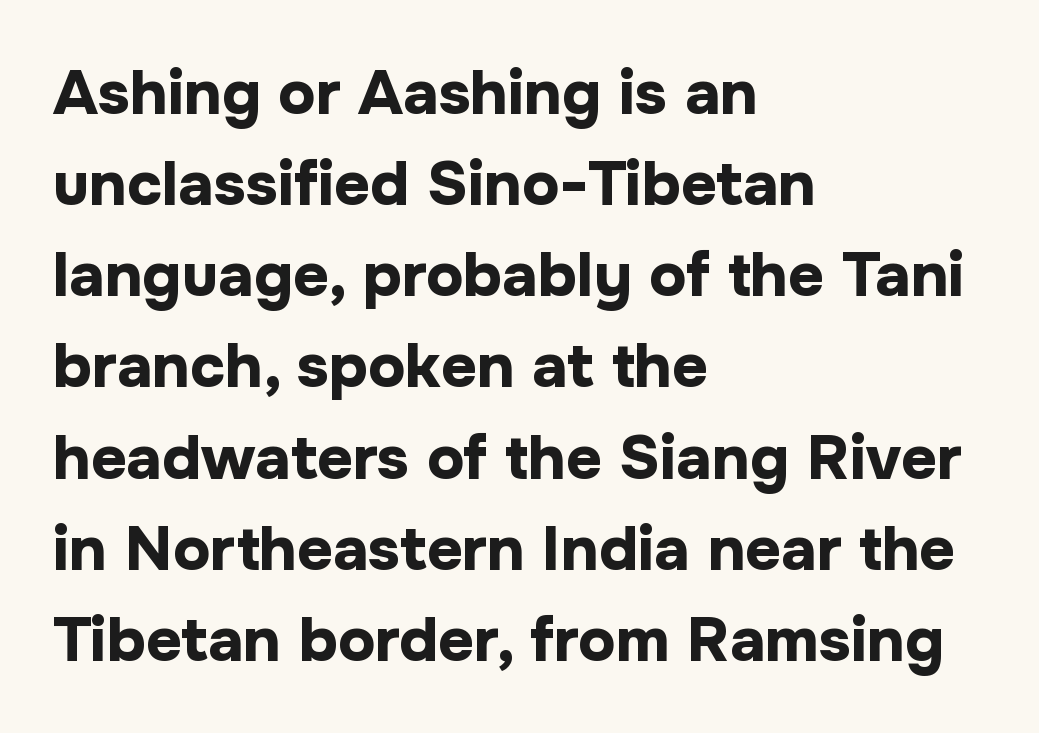
Do the letters lean? They stand straight. You'd pick this weight for a headline — it's a proper bold. Words float on clear page, feet unadorned. Each letter keeps its own natural width here, so spacing adapts to shape.
